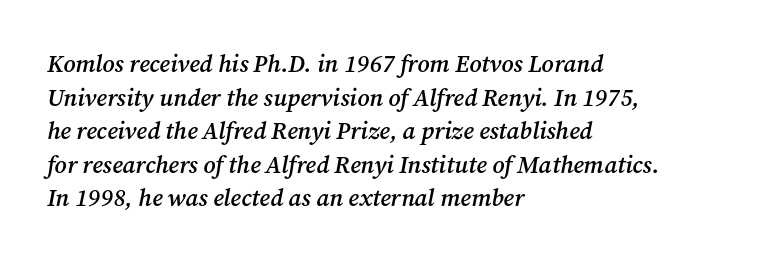
Q: Is the text bold? A: Semi-bold.
Q: Is the text italic (slanted)? A: Yes, it leans right by about 12 degrees.
Q: Is the text underlined? A: No.
Q: How is the paragraph aligned? A: Left-aligned.
Q: Is the spacing between letters normal or unusually wide? A: Normal.
Q: Is the spacing between lines tight, normal or loose? A: Normal.
